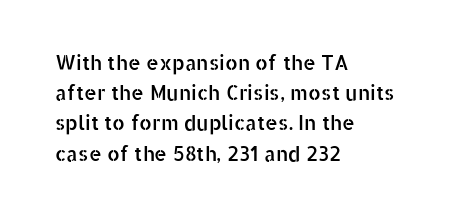
{"italic": "no", "underline": "no", "align": "left", "line_spacing": "normal", "line_spacing_ratio": 1.51, "letter_spacing": "normal", "letter_spacing_em": 0.0, "glyph_px": 20}
